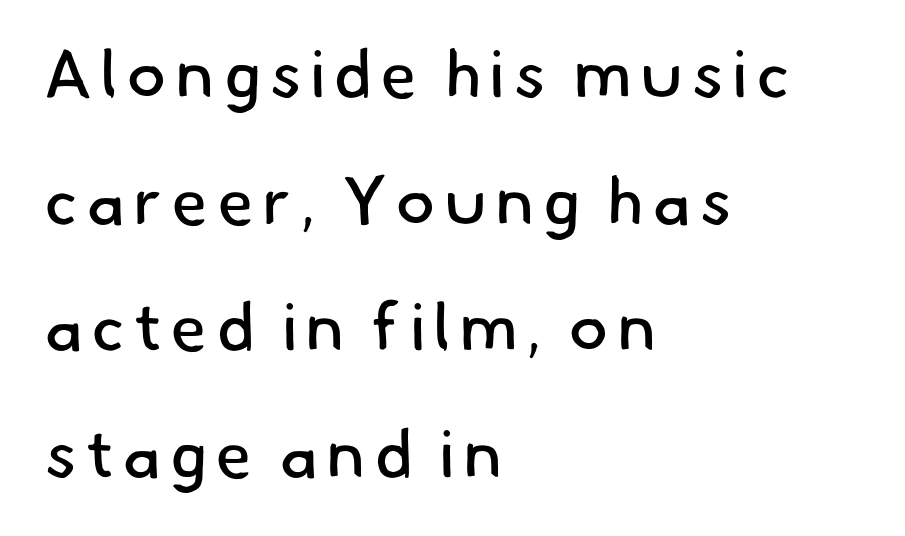
Each letter keeps its own natural width here, so spacing adapts to shape. Reading down the block, your eye returns to a fixed left position each line. Compared with a typical body face, this is equally light or lighter still. Words float on clear page, feet unadorned.
